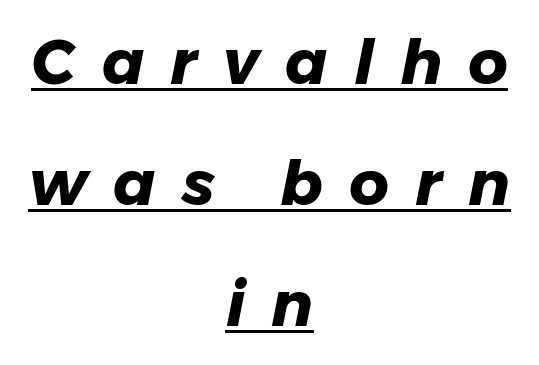
Q: Is the text bold? A: Yes.
Q: Is the text italic (slanted)? A: Yes, it leans right by about 11 degrees.
Q: Is the text underlined? A: Yes.
Q: How is the paragraph aligned? A: Centered.
Q: Is the spacing between letters normal or unusually wide? A: Unusually wide.
Q: Is the spacing between lines tight, normal or loose? A: Loose.
Q: Width (condensed, normal, or wide)? A: Normal.
Q: Stroke contrast? A: Low.
Q: x-height? A: Medium.
Q: Monospaced? A: No.
